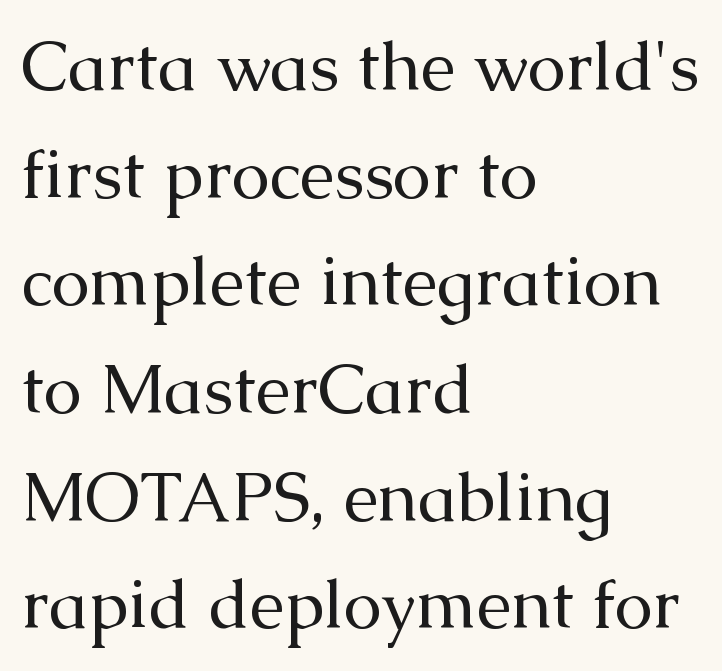
The image shows 69 px regular-weight serif type, upright; set left-aligned, normal line spacing (1.56x), normal letter spacing, not underlined; medium stroke contrast and a medium x-height.
